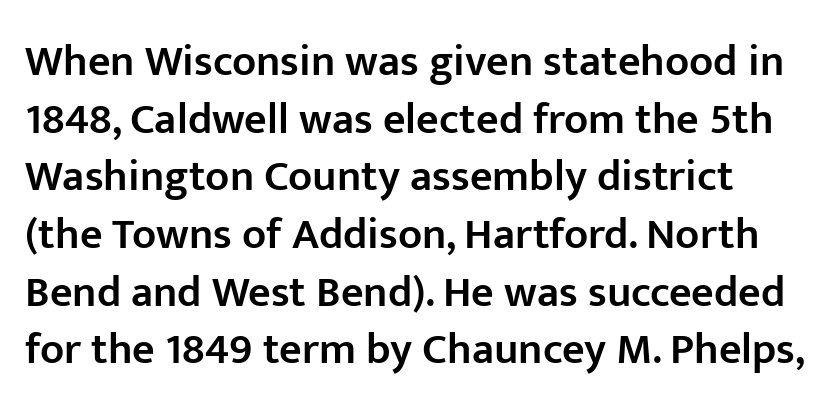
Q: Is the text bold? A: Semi-bold.
Q: Is the text italic (slanted)? A: No, it is upright.
Q: Is the typeface a serif or a sans-serif typeface? A: Sans-serif.
Q: Is the text underlined? A: No.
Q: Is the spacing between letters normal or unusually wide? A: Normal.
Q: Is the spacing between lines tight, normal or loose? A: Normal.
Q: Width (condensed, normal, or wide)? A: Normal.
Q: Stroke contrast? A: Low.
Q: x-height? A: Medium.
Q: Monospaced? A: No.
